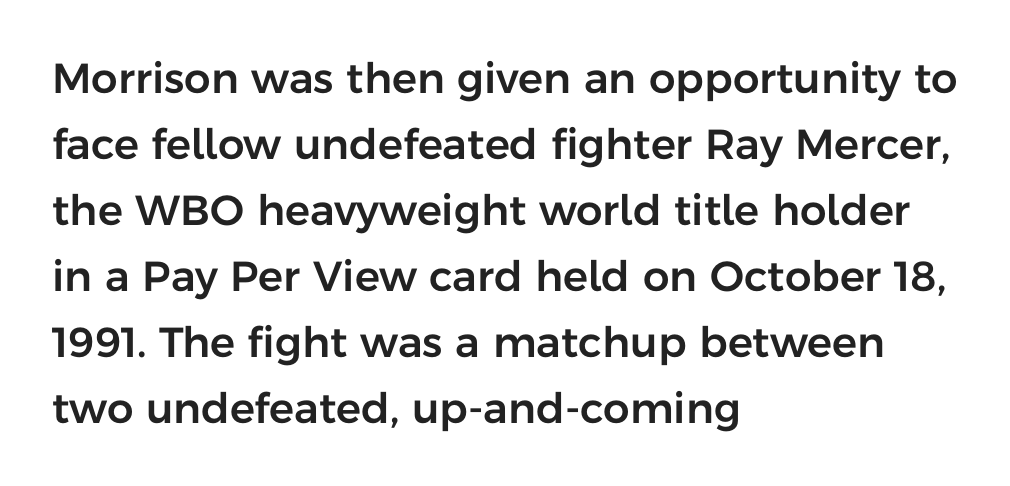
These lines are rendered in a variable-pitch font. The rendering keeps characters at their native spacing. A normal amount of white space separates one row of letters from the next. Are there feet on the stems? There aren't — it's a sans. Does the lettering tilt? It doesn't — this is upright. Underlining? Definitely not there.
